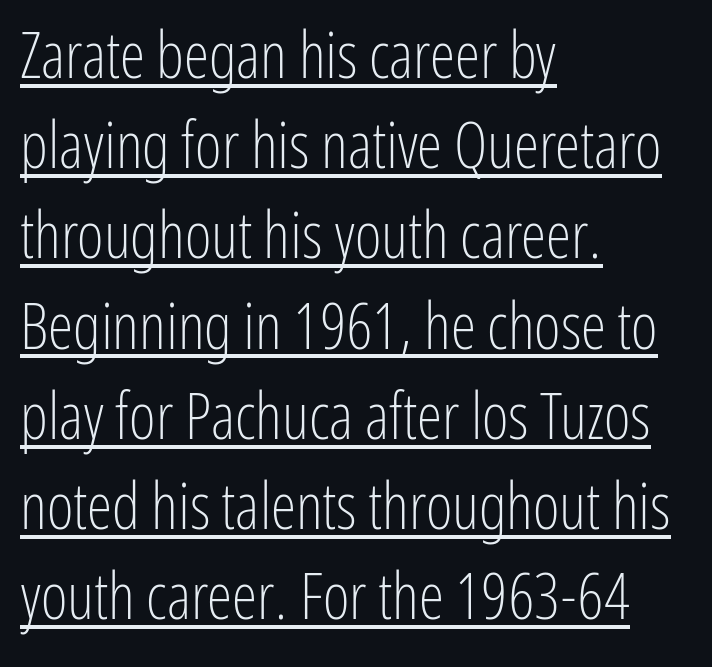
{"serif": "no", "italic": "no", "bold": "no", "weight": "light", "width": "condensed", "stroke_contrast": "low", "x_height": "medium", "monospaced": "no", "underline": "yes", "align": "left", "line_spacing": "normal", "line_spacing_ratio": 1.41, "letter_spacing": "normal", "letter_spacing_em": 0.0, "glyph_px": 64}
